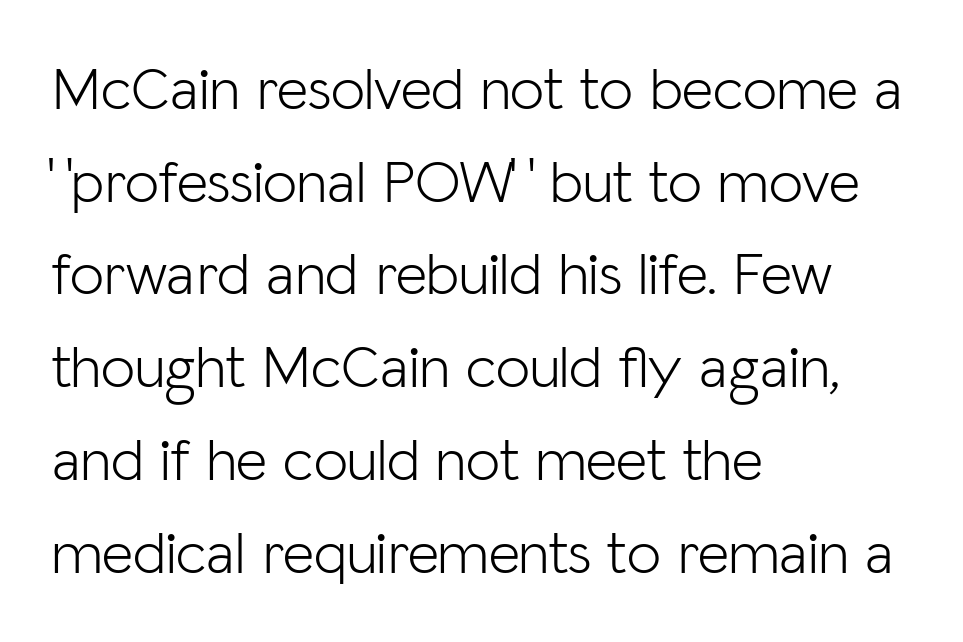
Regarding leading, the lines here are spaced in the standard way. Words appear dense and cohesive because spacing is normal. Note: no serifs on the glyphs. Posture: straight, roman, zero tilt.
